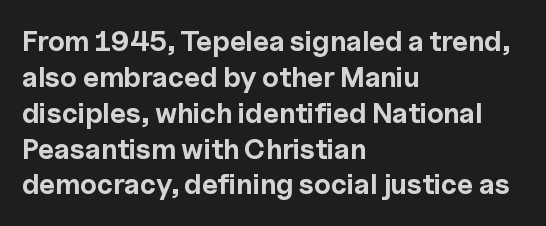
Q: Is the text bold? A: Yes.
Q: Is the text italic (slanted)? A: No, it is upright.
Q: Is the typeface a serif or a sans-serif typeface? A: Sans-serif.
Q: Is the text underlined? A: No.
Q: How is the paragraph aligned? A: Left-aligned.
Q: Is the spacing between letters normal or unusually wide? A: Normal.
Q: Is the spacing between lines tight, normal or loose? A: Normal.
Q: Width (condensed, normal, or wide)? A: Normal.
Q: x-height? A: Medium.
Q: Monospaced? A: No.
